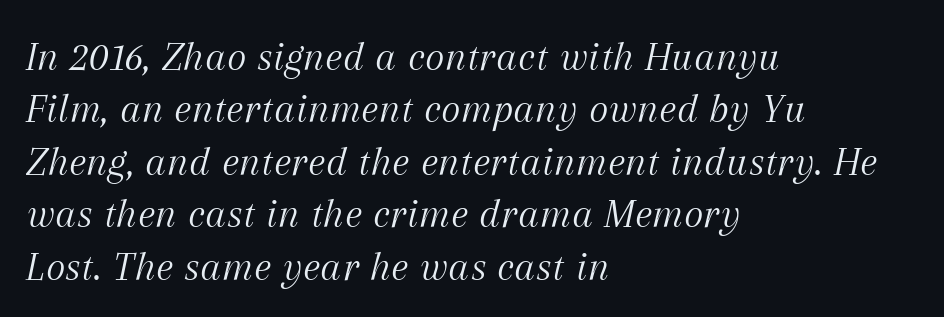
{"serif": "yes", "italic": "yes", "lean": "right", "slant_degrees": 12, "bold": "no", "weight": "light", "width": "normal", "stroke_contrast": "medium", "x_height": "medium", "monospaced": "no", "underline": "no", "align": "left", "line_spacing": "normal", "line_spacing_ratio": 1.25, "letter_spacing": "normal", "letter_spacing_em": 0.0, "glyph_px": 42}
